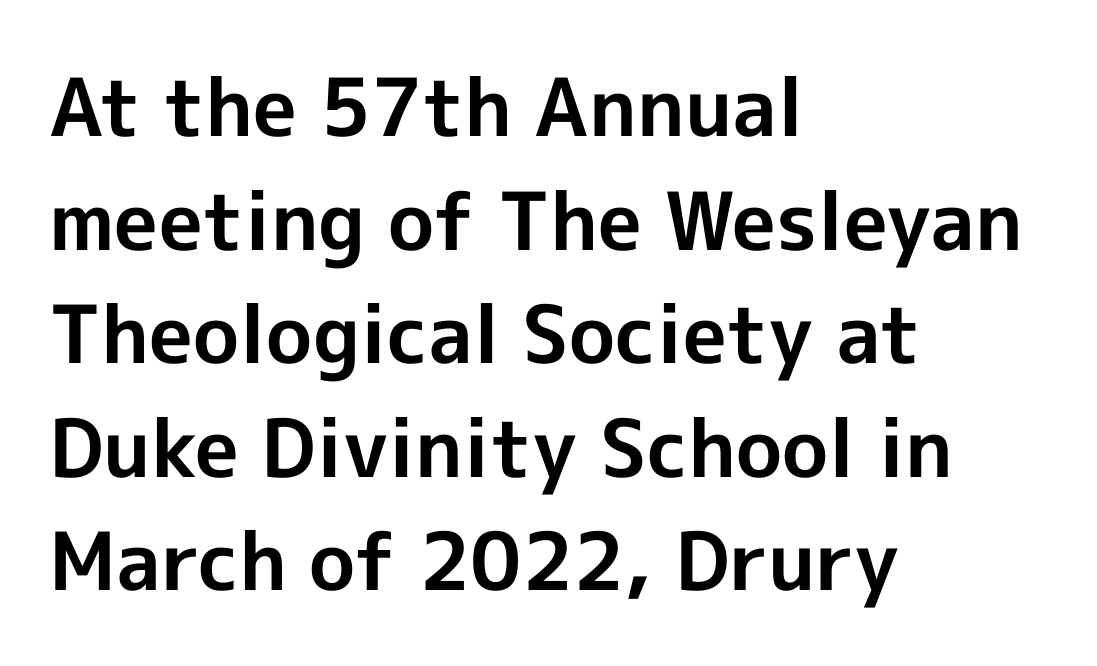
Vertically, the passage feels balanced, rows spaced as you'd expect. The letters advance in unequal steps, a hallmark of proportional type. Tall strokes in this sample are plumb rather than angled. The strip under each line holds only bare page. Set as a true bold cut, around the 700 mark. Horizontal alignment here is leftward, the default for most running prose.
